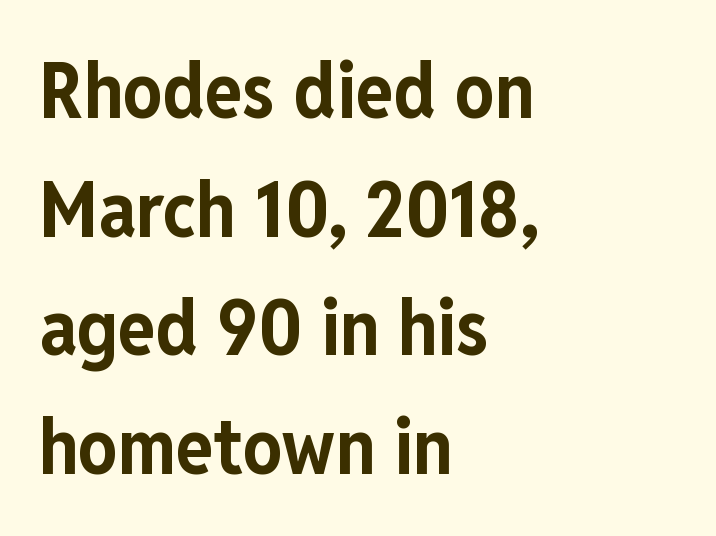
The image shows 78 px bold, condensed sans-serif type, upright; set left-aligned, normal line spacing (1.52x), normal letter spacing, not underlined; low stroke contrast and a medium x-height.
